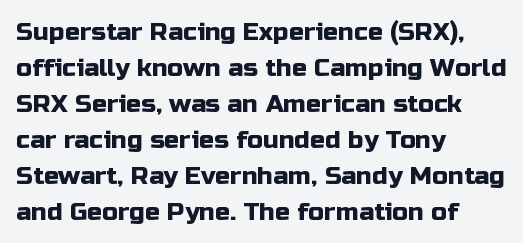
Vertically, the passage feels balanced, rows spaced as you'd expect. Every character sits straight up, as roman type does. A typesetter would call this zero additional tracking. Each line starts at the same left margin while the right side varies. Descenders are the only things crossing below the line.
